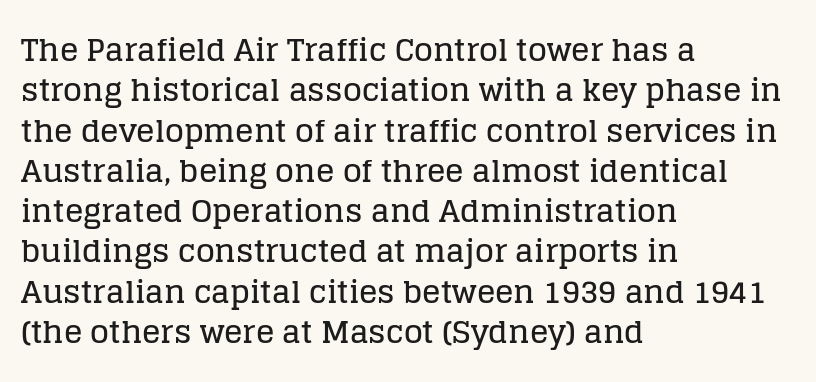
{"serif": "yes", "italic": "no", "width": "normal", "stroke_contrast": "low", "x_height": "large", "monospaced": "no", "underline": "no", "align": "left", "line_spacing": "normal", "line_spacing_ratio": 1.3, "letter_spacing": "normal", "letter_spacing_em": 0.0, "glyph_px": 31}
